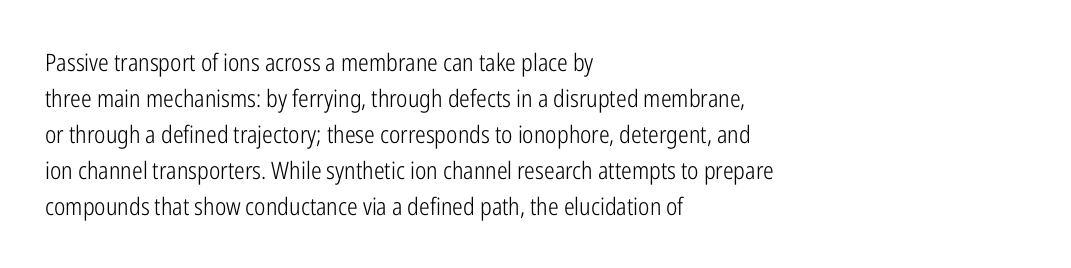
{"italic": "no", "bold": "no", "underline": "no", "align": "left", "line_spacing": "normal", "line_spacing_ratio": 1.5, "letter_spacing": "normal", "letter_spacing_em": 0.0, "glyph_px": 24}
